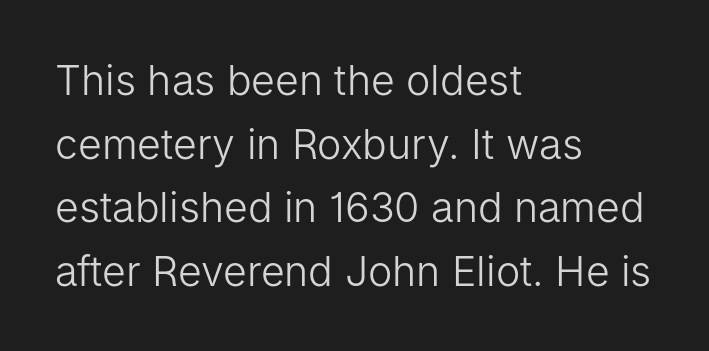
The image shows 41 px light sans-serif type, upright; set left-aligned, normal line spacing (1.55x), normal letter spacing, not underlined; low stroke contrast and a medium x-height.
